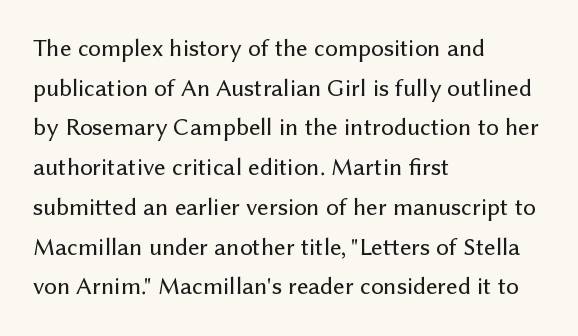
Q: Is the text italic (slanted)? A: No, it is upright.
Q: Is the text underlined? A: No.
Q: How is the paragraph aligned? A: Left-aligned.
Q: Is the spacing between letters normal or unusually wide? A: Normal.
Q: Is the spacing between lines tight, normal or loose? A: Normal.
